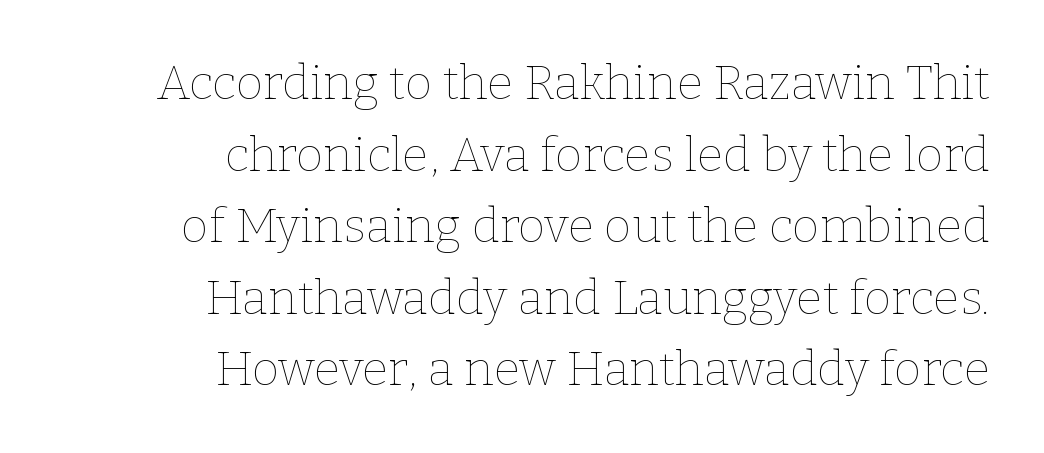
The image shows 48 px thin type, upright; set right-aligned, normal line spacing (1.49x), normal letter spacing, not underlined; low stroke contrast and a medium x-height.
